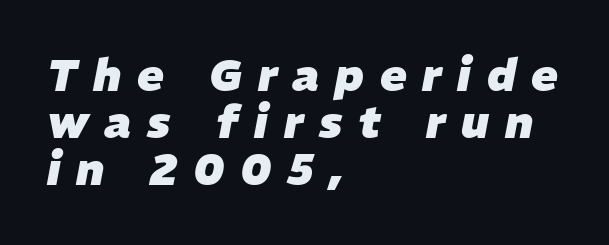
Q: Is the text bold? A: Yes.
Q: Is the text italic (slanted)? A: Yes, it leans right by about 11 degrees.
Q: Is the text underlined? A: No.
Q: How is the paragraph aligned? A: Left-aligned.
Q: Is the spacing between letters normal or unusually wide? A: Unusually wide.
Q: Is the spacing between lines tight, normal or loose? A: Tight.
Q: Width (condensed, normal, or wide)? A: Normal.
Q: Stroke contrast? A: Low.
Q: x-height? A: Medium.
Q: Monospaced? A: No.
